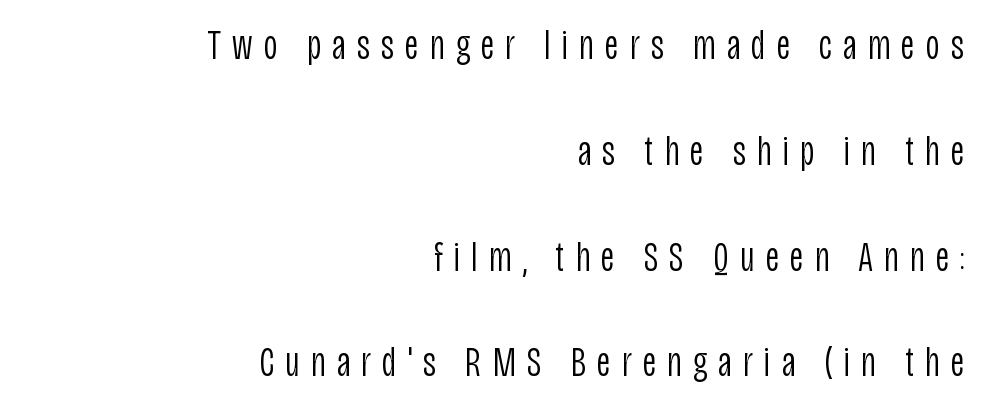
Is the stroke heavy? The answer is a plain regular-or-lighter. Reading down the column, the eye jumps a long way to each next line. You could not count columns in this text — the font is proportionally spaced. The passage shown is not underscored anywhere. The face used here is a sans, in the tradition of grotesques and geometrics. Every character sits straight up, as roman type does.
